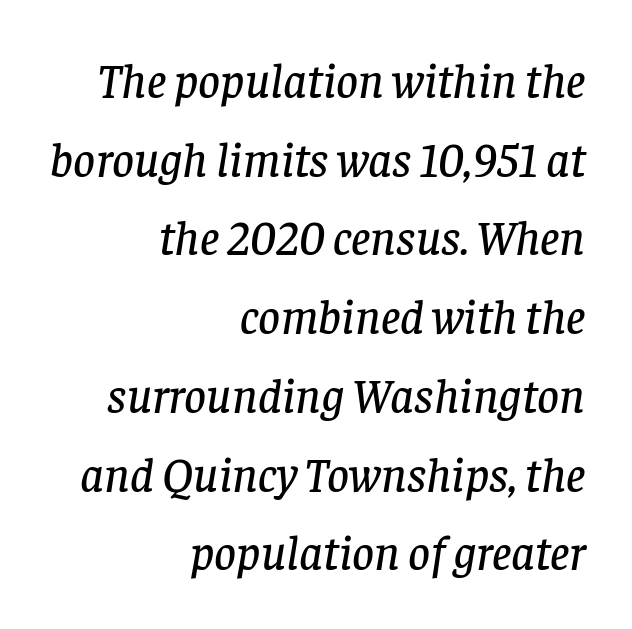
{"serif": "yes", "italic": "yes", "lean": "right", "slant_degrees": 8, "width": "normal", "stroke_contrast": "low", "x_height": "large", "monospaced": "no", "underline": "no", "align": "right", "line_spacing": "normal", "line_spacing_ratio": 1.64, "letter_spacing": "normal", "letter_spacing_em": 0.0, "glyph_px": 48}
